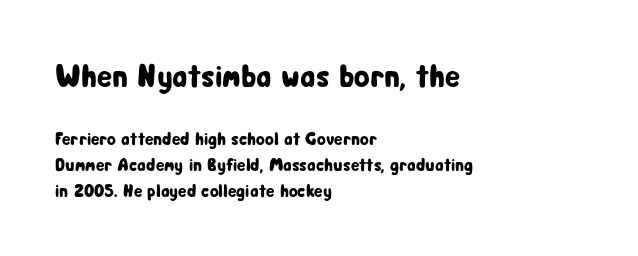
The image shows 32 px condensed sans-serif type, upright; set left-aligned, normal line spacing (1.44x), normal letter spacing, not underlined; the first (top) block is 1.78x larger; low stroke contrast and a medium x-height.
